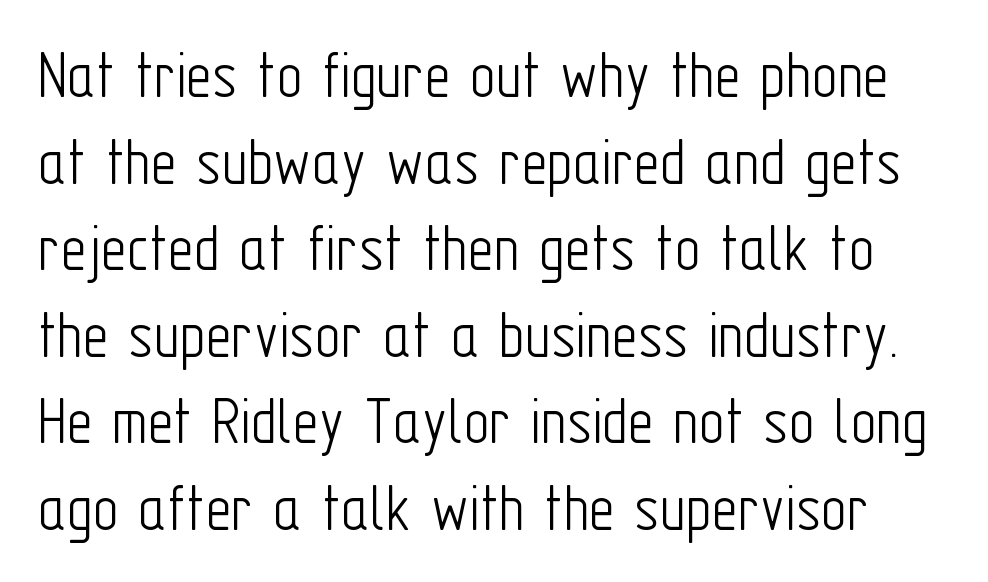
The image shows 71 px light, condensed sans-serif type, upright; set line spacing 1.22x, normal letter spacing, not underlined; low stroke contrast and a medium x-height.
